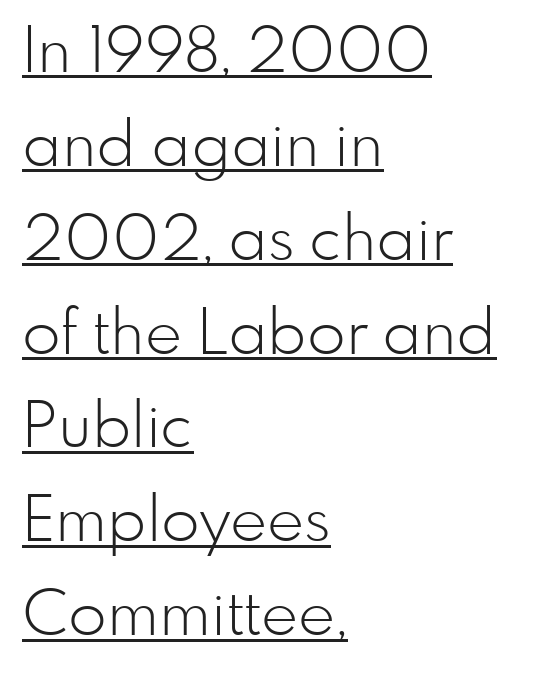
Letter spacing: default. In terms of posture, this sample is upright. The lettering is marked with a stroke running underneath it. Heft: none added — not bold. The rag falls on the right side of this text block. A normal amount of white space separates one row of letters from the next.
